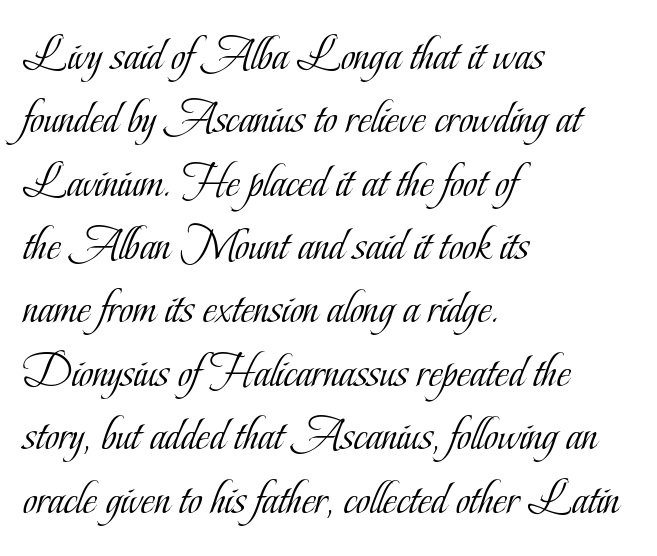
Q: Is the text bold? A: No.
Q: Is the text italic (slanted)? A: Yes.
Q: Is the typeface a serif or a sans-serif typeface? A: Serif.
Q: Is the text underlined? A: No.
Q: How is the paragraph aligned? A: Left-aligned.
Q: Is the spacing between letters normal or unusually wide? A: Normal.
Q: Is the spacing between lines tight, normal or loose? A: Normal.
Q: Width (condensed, normal, or wide)? A: Condensed.
Q: Stroke contrast? A: Low.
Q: x-height? A: Small.
Q: Monospaced? A: No.
